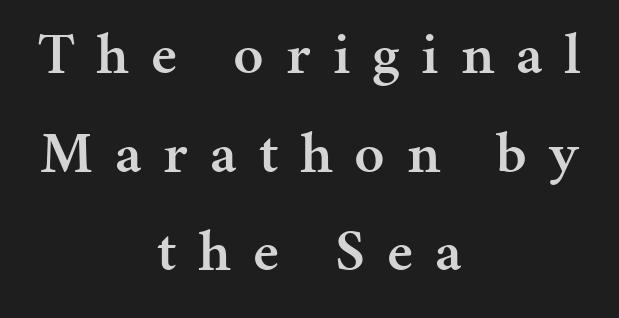
Check where the strokes stop: tiny serifs finish them off. Style check: upright. Note the varied advance widths — an 'i' is clearly narrower than an 'm'. Type without underlining. The rendering positions every line midway between the sides. The horizontal fit of the characters is loose and conspicuously gappy.
